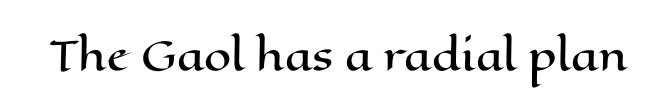
Q: Is the text italic (slanted)? A: No, it is upright.
Q: Is the text underlined? A: No.
Q: Is the spacing between letters normal or unusually wide? A: Normal.
Q: Width (condensed, normal, or wide)? A: Wide.
Q: Stroke contrast? A: High.
Q: x-height? A: Medium.
Q: Monospaced? A: No.
